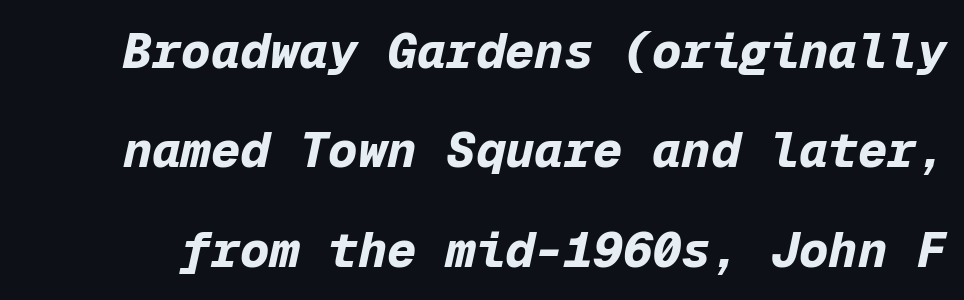
The image shows 49 px bold type, italic (leaning right), monospaced; set loose line spacing (2.03x), normal letter spacing, not underlined; low stroke contrast and a medium x-height.
